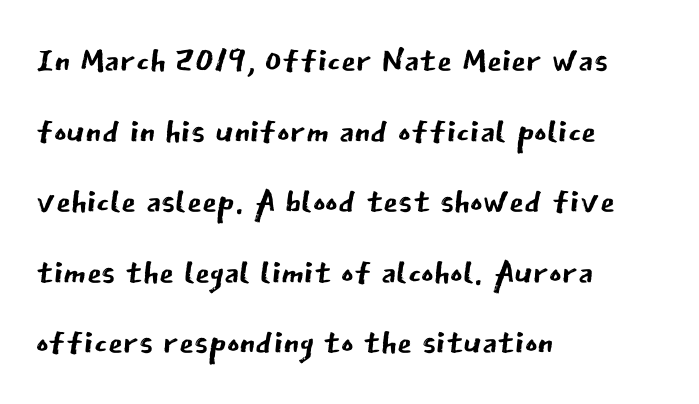
The rendering uses natural spacing where letterforms have individual widths. Each letter's strokes conclude bluntly, with no projecting serifs. Style check: upright. Honestly, the row spacing looks completely unremarkable.
